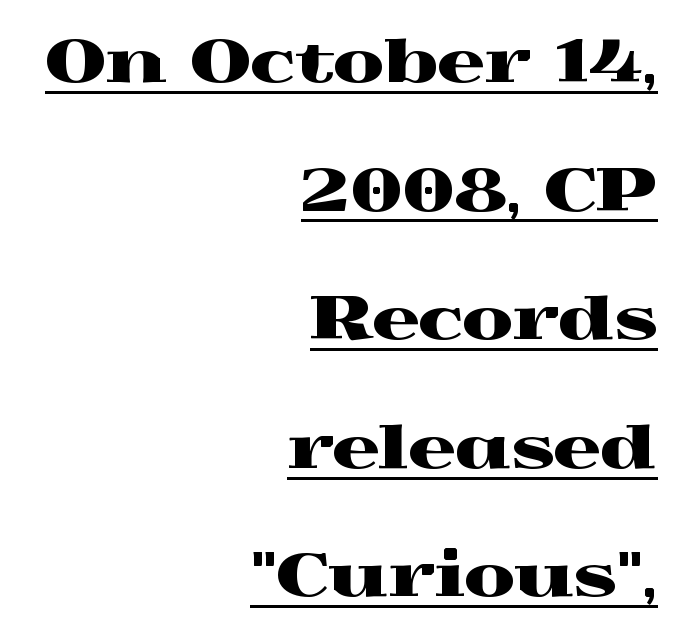
{"serif": "yes", "italic": "no", "width": "wide", "x_height": "medium", "monospaced": "no", "underline": "yes", "align": "right", "line_spacing": "loose", "line_spacing_ratio": 2.18, "letter_spacing": "normal", "letter_spacing_em": 0.0, "glyph_px": 59}
